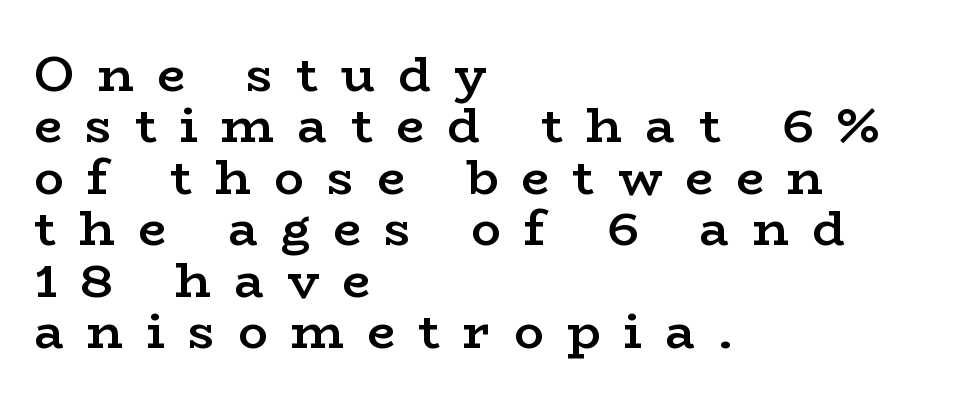
{"serif": "yes", "italic": "no", "bold": "semi", "weight": "semibold", "width": "wide", "stroke_contrast": "low", "x_height": "medium", "monospaced": "no", "underline": "no", "align": "left", "line_spacing": "tight", "line_spacing_ratio": 1.03, "letter_spacing": "wide", "letter_spacing_em": 0.46, "glyph_px": 50}
